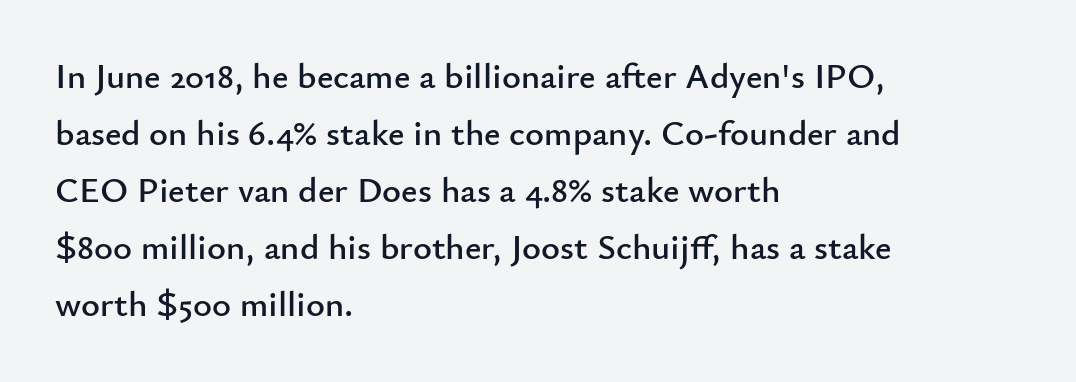
{"serif": "no", "italic": "no", "width": "normal", "stroke_contrast": "low", "x_height": "small", "monospaced": "no", "underline": "no", "align": "left", "line_spacing": "normal", "line_spacing_ratio": 1.58, "letter_spacing": "normal", "letter_spacing_em": 0.0, "glyph_px": 36}
